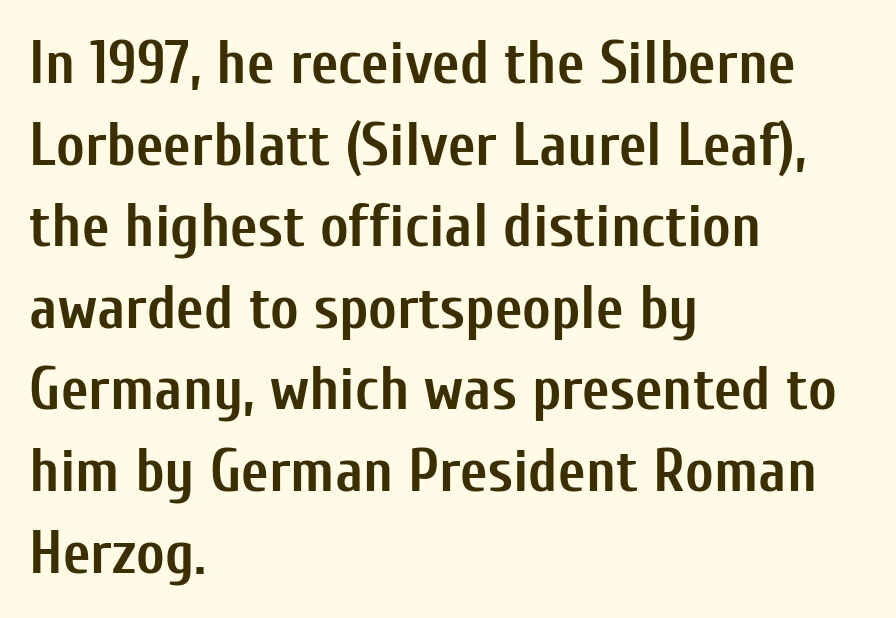
{"serif": "no", "italic": "no", "bold": "yes", "weight": "semibold", "width": "condensed", "stroke_contrast": "low", "x_height": "medium", "monospaced": "no", "underline": "no", "align": "left", "line_spacing": "normal", "line_spacing_ratio": 1.36, "letter_spacing": "normal", "letter_spacing_em": 0.0, "glyph_px": 60}
